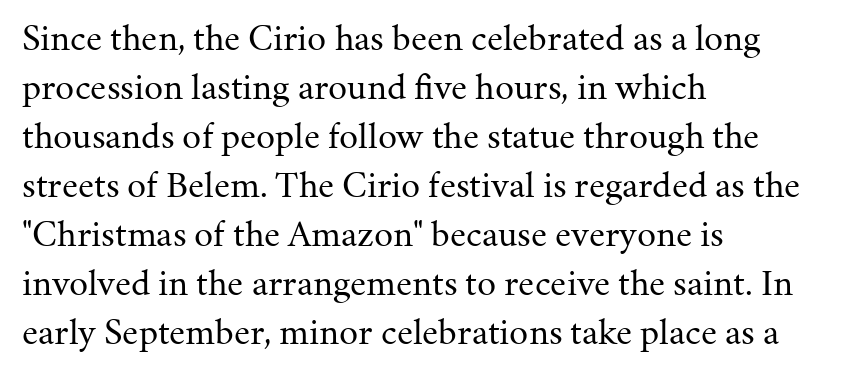
The image shows 38 px regular-weight serif type, upright; set left-aligned, normal line spacing (1.29x), normal letter spacing, not underlined; medium stroke contrast and a medium x-height.
